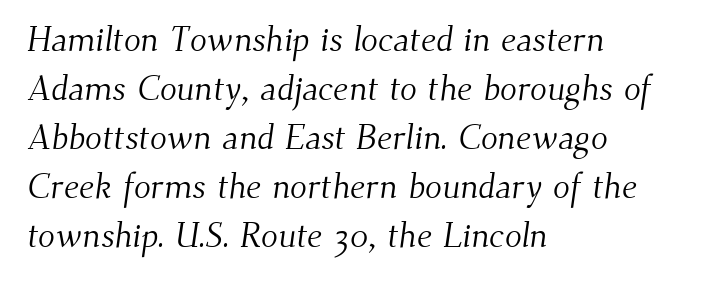
{"serif": "yes", "bold": "no", "weight": "light", "width": "normal", "stroke_contrast": "medium", "x_height": "small", "monospaced": "no", "underline": "no", "align": "left", "line_spacing": "normal", "line_spacing_ratio": 1.4, "letter_spacing": "normal", "letter_spacing_em": 0.0, "glyph_px": 35}
